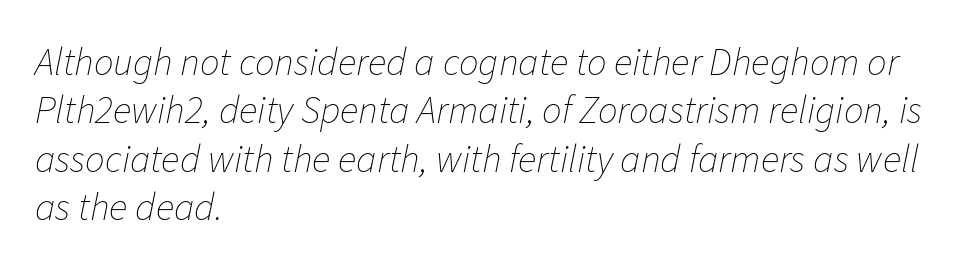
The image shows 39 px thin type, italic (leaning right); set left-aligned, line spacing 1.24x, normal letter spacing, not underlined; low stroke contrast and a medium x-height.
